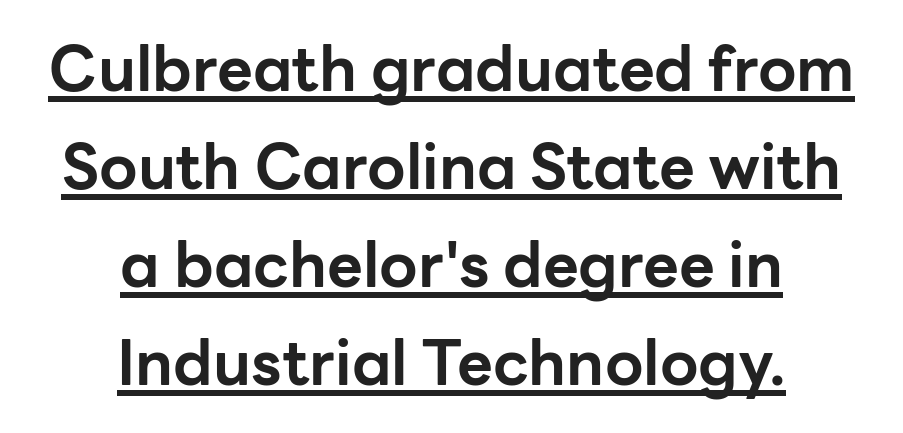
The image shows 62 px bold sans-serif type, upright; set centered, normal line spacing (1.58x), normal letter spacing, underlined; low stroke contrast and a medium x-height.
